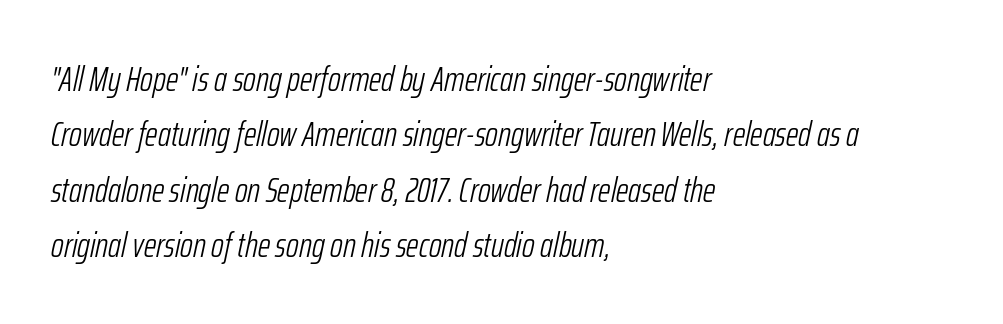
The strip under each line holds only bare page. Stems and bowls with no extra thickness — not bold. Observe the lean: these are italic letterforms. Layout note: lines flush left. If you measured baseline to baseline, you'd find a middling distance. This sample has the flowing, uneven cadence of proportional lettering.
